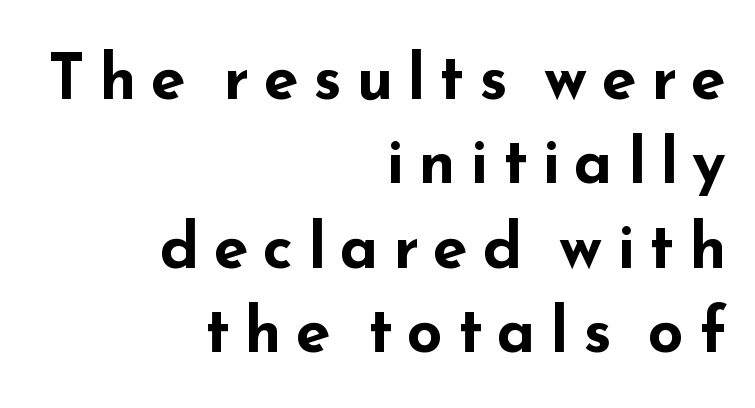
The rendering anchors every line to the right-hand side. Quick note: not italic, upright. The string is rendered with underlining switched off. Serif or sans? Sans — the stroke terminals are bare.
